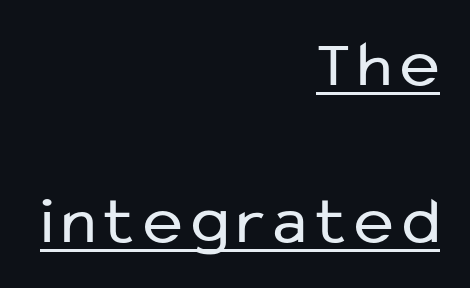
The image shows 67 px regular-weight sans-serif type, upright; set right-aligned, loose line spacing (2.35x), underlined; low stroke contrast and a medium x-height.
